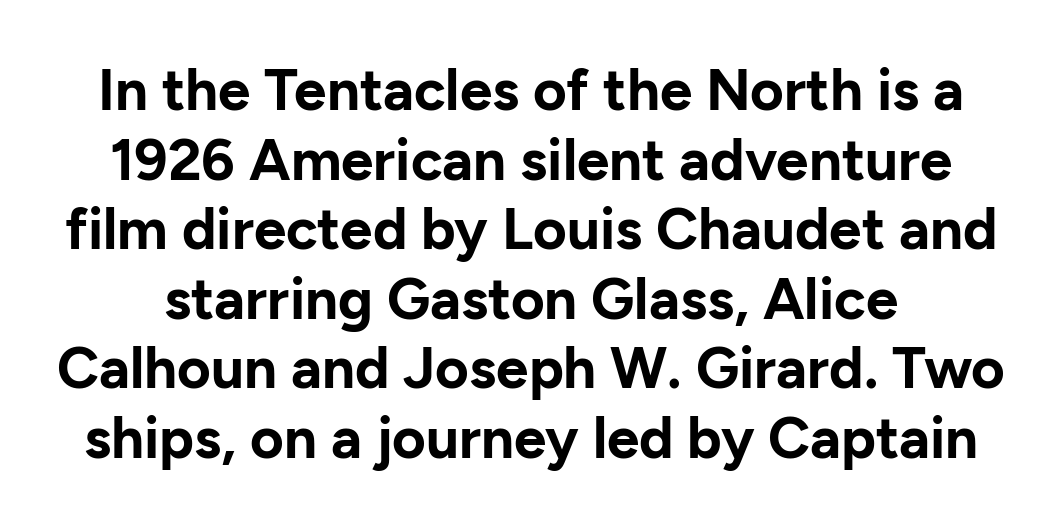
Q: Is the text bold? A: Yes.
Q: Is the text italic (slanted)? A: No, it is upright.
Q: Is the typeface a serif or a sans-serif typeface? A: Sans-serif.
Q: Is the text underlined? A: No.
Q: Is the spacing between letters normal or unusually wide? A: Normal.
Q: Width (condensed, normal, or wide)? A: Normal.
Q: Stroke contrast? A: Low.
Q: x-height? A: Medium.
Q: Monospaced? A: No.
